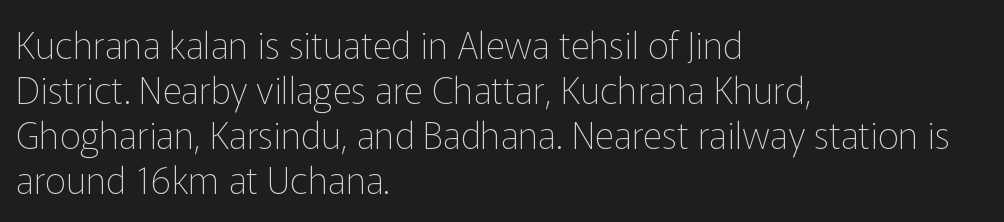
Nothing sits at the stroke ends, so this counts as sans-serif. A typesetter would call this proportional, since set widths differ per character. The font is comparable to plain body text, perhaps lighter. The baseline area is clear. Glyph-to-glyph distance matches everyday printed text. Typeset ragged right — the left edge is the straight one.
